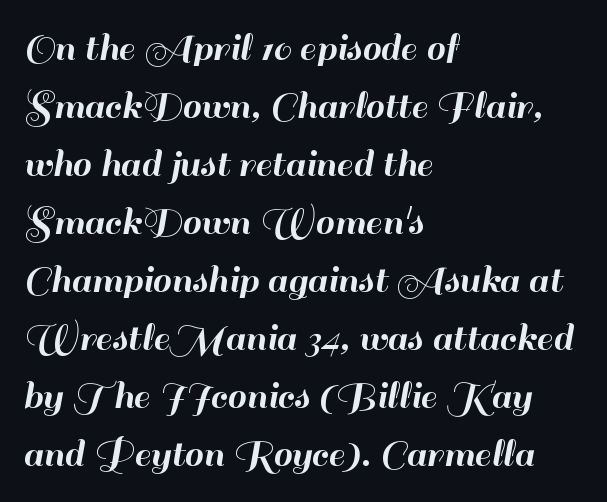
Q: Is the text italic (slanted)? A: Yes.
Q: Is the typeface a serif or a sans-serif typeface? A: Sans-serif.
Q: Is the text underlined? A: No.
Q: How is the paragraph aligned? A: Left-aligned.
Q: Is the spacing between letters normal or unusually wide? A: Normal.
Q: Is the spacing between lines tight, normal or loose? A: Normal.
Q: Width (condensed, normal, or wide)? A: Normal.
Q: Stroke contrast? A: High.
Q: x-height? A: Small.
Q: Monospaced? A: No.
